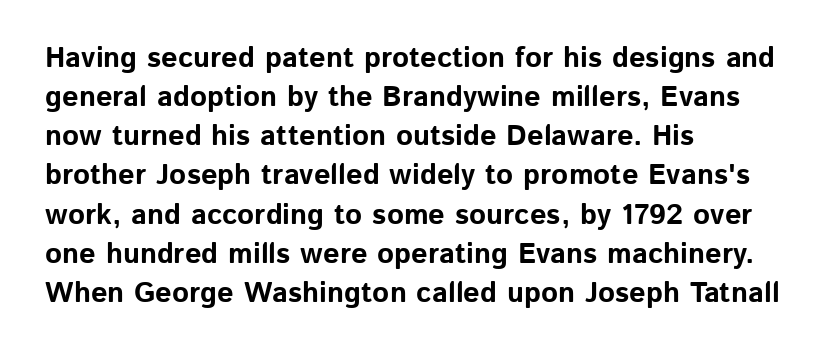
Does the leading feel generous? No, just average. The tracking reads as untouched default to a designer's eye. You can tell it's not italic because the verticals are truly vertical. These lines are composed in type without serifs.
